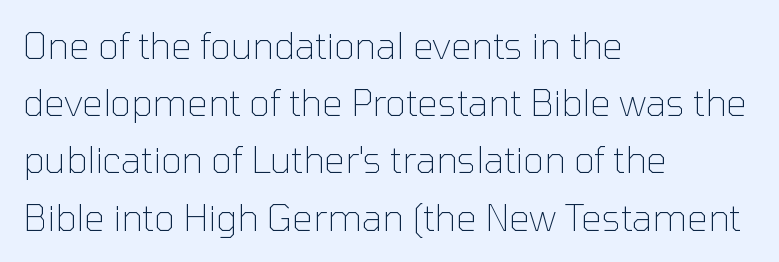
I'd call this a sans setting — the letters go barefoot. Varying glyph widths throughout — classic text-font behaviour. The rendering uses a moderate line-height, typical for paragraphs. In CSS terms this would be text-align: left. Letters have the restrained weight of plain body copy at most. You can tell it's not italic because the verticals are truly vertical.
